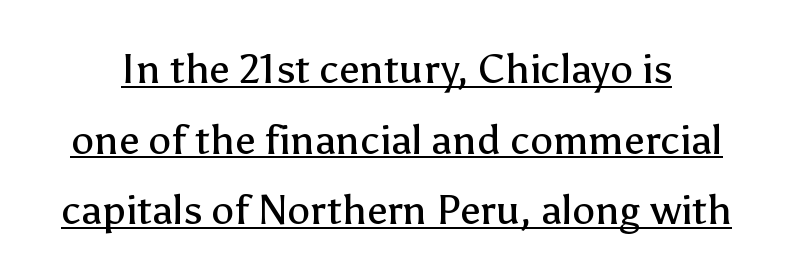
The image shows 41 px regular-weight sans-serif type, upright; set line spacing 1.72x, normal letter spacing, underlined; low stroke contrast and a medium x-height.
